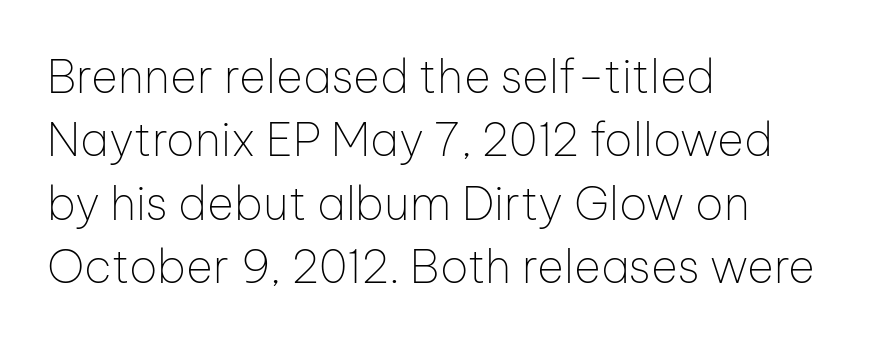
{"serif": "no", "italic": "no", "bold": "no", "weight": "thin", "width": "normal", "stroke_contrast": "low", "x_height": "medium", "monospaced": "no", "underline": "no", "align": "left", "line_spacing": "normal", "line_spacing_ratio": 1.38, "letter_spacing": "normal", "letter_spacing_em": 0.0, "glyph_px": 46}
